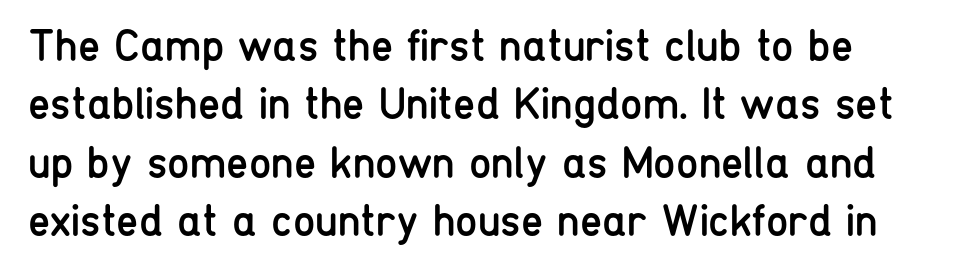
The image shows 45 px regular-weight, condensed sans-serif type, upright; set left-aligned, normal line spacing (1.3x), normal letter spacing, not underlined; low stroke contrast and a medium x-height.
